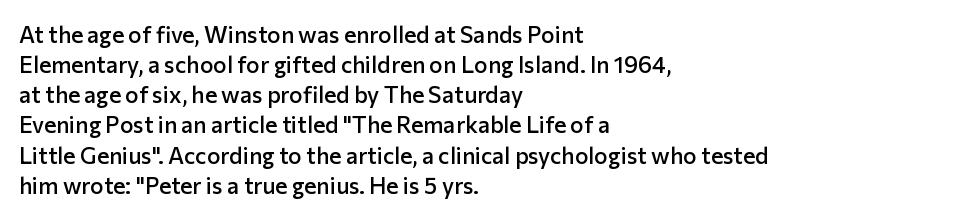
How are the letters spaced? Ordinarily, with no added tracking. Ordinary non-slanted type is in use. Notice the strokes are somewhat thickened but not fully heavy: this is a semibold. Descenders are the only things crossing below the line.
